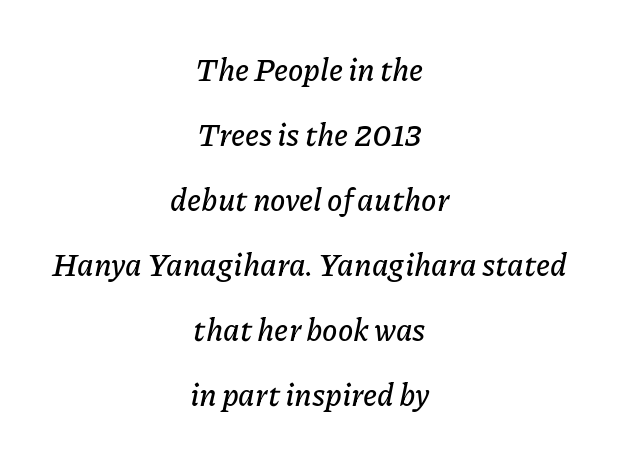
{"italic": "yes", "lean": "right", "slant_degrees": 11, "width": "normal", "stroke_contrast": "low", "x_height": "medium", "monospaced": "no", "underline": "no", "align": "center", "line_spacing": "loose", "line_spacing_ratio": 2.1, "letter_spacing": "normal", "letter_spacing_em": 0.0, "glyph_px": 31}
